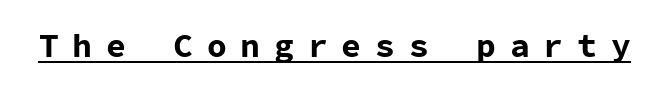
The image shows 33 px bold sans-serif type, upright, monospaced; set unusually wide letter spacing (+0.42 em), underlined; low stroke contrast and a medium x-height.
